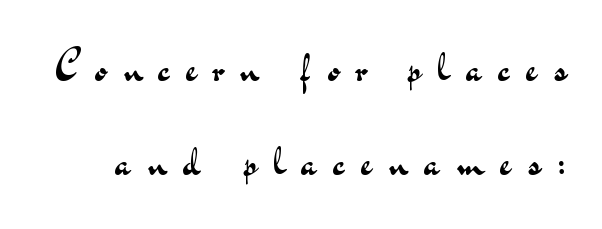
Do the characters align in a grid? No, the font is proportional. Beneath every word, the page is bare. The strokes carry an ordinary text weight at most. Whoever set this chose breathing room over compactness in the vertical rhythm. The rendering inserts visible extra space after every character.
